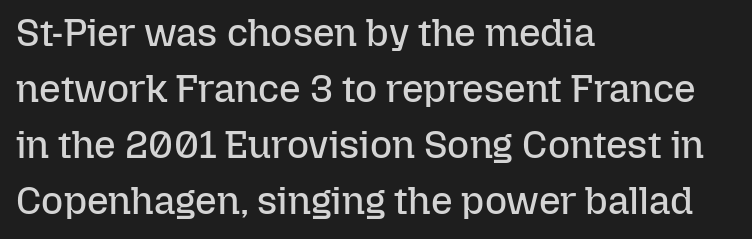
Q: Is the text bold? A: No.
Q: Is the text italic (slanted)? A: No, it is upright.
Q: Is the text underlined? A: No.
Q: How is the paragraph aligned? A: Left-aligned.
Q: Is the spacing between letters normal or unusually wide? A: Normal.
Q: Is the spacing between lines tight, normal or loose? A: Normal.
Q: Width (condensed, normal, or wide)? A: Normal.
Q: Stroke contrast? A: Low.
Q: x-height? A: Medium.
Q: Monospaced? A: No.
